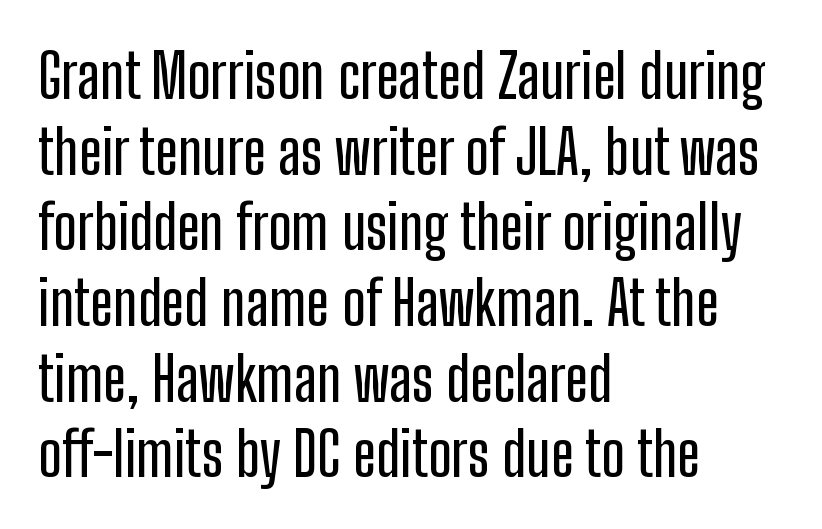
You could not count columns in this text — the font is proportionally spaced. Upright lettering throughout. Has an underline been added? It has not. The type is set solid horizontally, with unmodified tracking.
